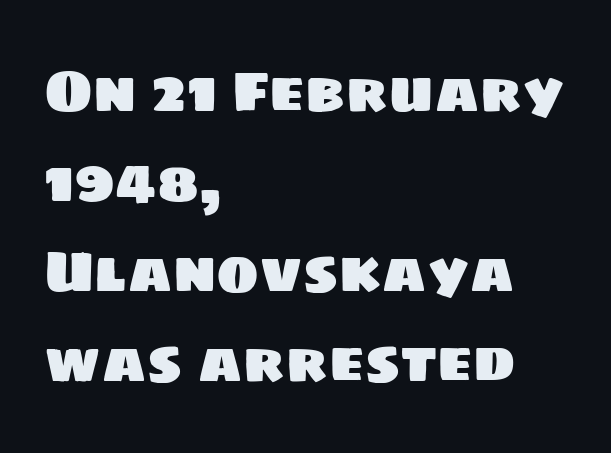
Line starts are locked; line ends wander. The passage shown stacks its lines at a standard gap. Observe the ordinary spacing: letters are neighbours, not strangers. Check where the strokes stop: nothing finishes them off — pure sans.
